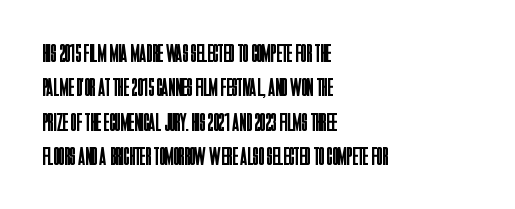
The image shows 26 px text type, upright; set left-aligned, normal line spacing (1.32x), normal letter spacing, not underlined.
